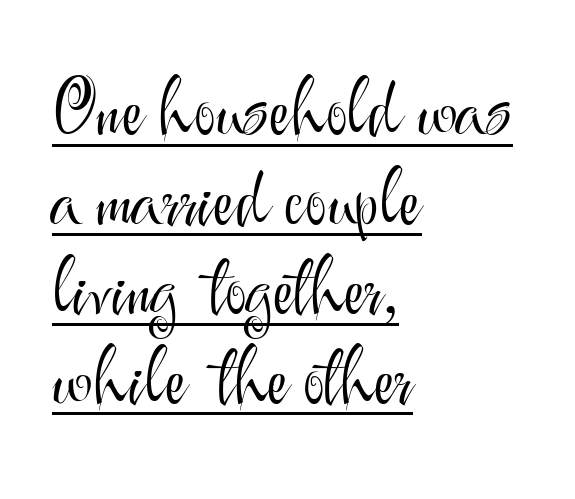
{"serif": "no", "bold": "no", "weight": "light", "width": "normal", "stroke_contrast": "medium", "x_height": "small", "monospaced": "no", "underline": "yes", "align": "left", "line_spacing_ratio": 1.21, "letter_spacing": "normal", "letter_spacing_em": 0.0, "glyph_px": 74}
